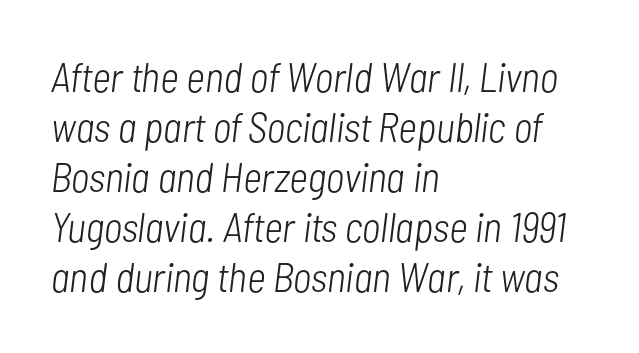
This is not heavy type; no bold has been used. This sample is left-justified, so line endings fall wherever the words run out. These lines are rendered in a variable-pitch font. Does extra space separate the letters? No, they use regular spacing. Words float on clear page, feet unadorned. The lettering tilts uniformly, giving the passage an italic look.
